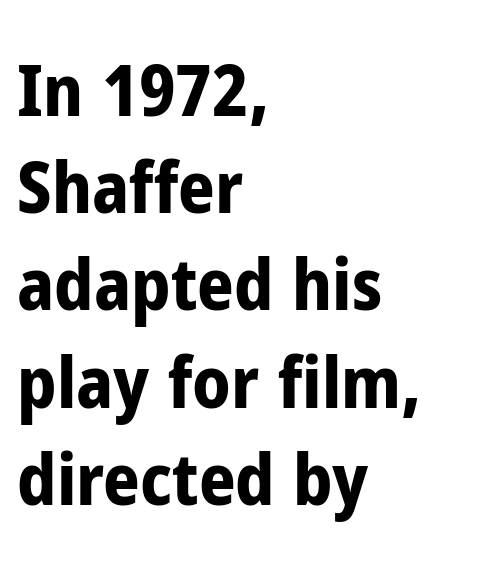
{"serif": "no", "italic": "no", "bold": "yes", "weight": "bold", "width": "condensed", "stroke_contrast": "low", "x_height": "medium", "monospaced": "no", "underline": "no", "align": "left", "line_spacing": "normal", "line_spacing_ratio": 1.35, "letter_spacing": "normal", "letter_spacing_em": 0.0, "glyph_px": 72}
